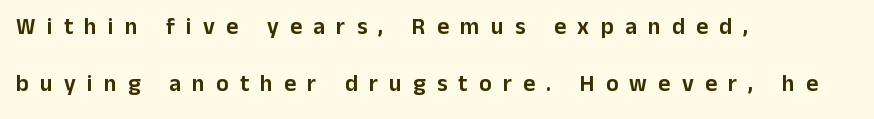
Q: Is the text italic (slanted)? A: No, it is upright.
Q: Is the text underlined? A: No.
Q: How is the paragraph aligned? A: Left-aligned.
Q: Is the spacing between letters normal or unusually wide? A: Unusually wide.
Q: Is the spacing between lines tight, normal or loose? A: Loose.
